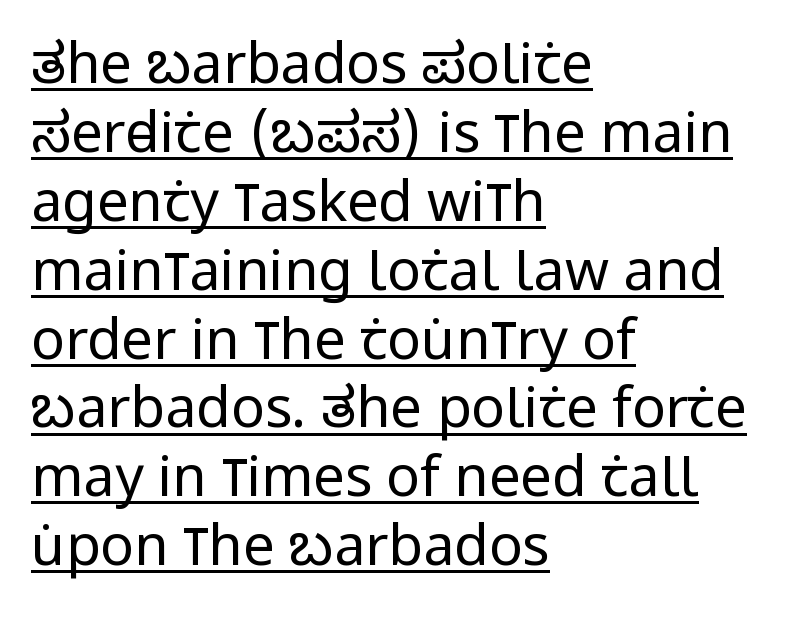
{"serif": "no", "italic": "no", "bold": "no", "weight": "regular", "width": "condensed", "stroke_contrast": "low", "x_height": "large", "monospaced": "no", "underline": "yes", "align": "left", "line_spacing_ratio": 1.23, "letter_spacing": "normal", "letter_spacing_em": 0.0, "glyph_px": 56}
